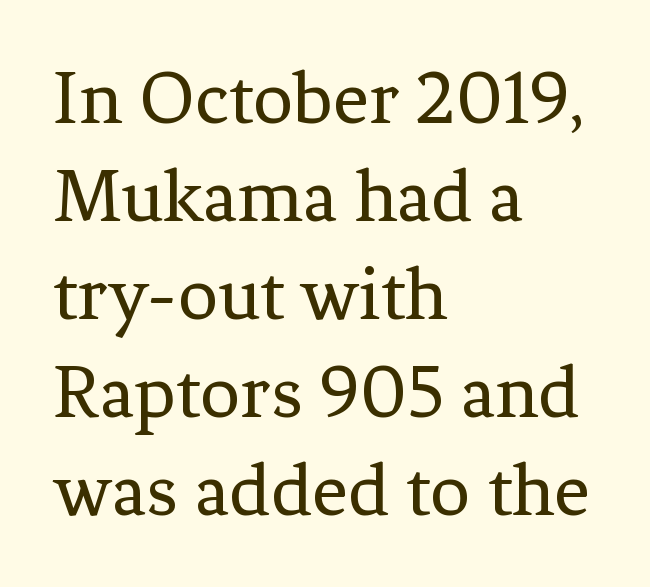
{"serif": "yes", "italic": "no", "bold": "no", "weight": "regular", "width": "normal", "stroke_contrast": "low", "x_height": "medium", "monospaced": "no", "underline": "no", "align": "left", "line_spacing_ratio": 1.24, "letter_spacing": "normal", "letter_spacing_em": 0.0, "glyph_px": 79}
